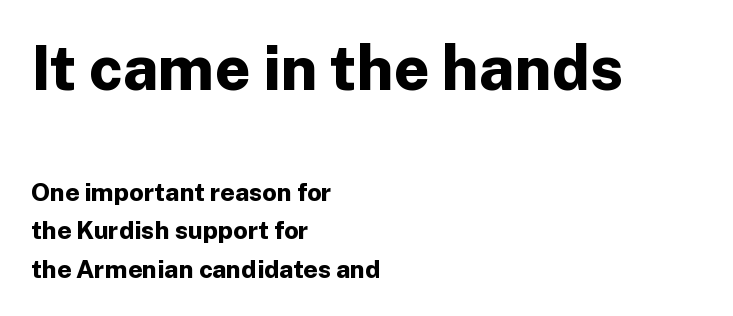
The image shows 62 px bold sans-serif type, upright; set left-aligned, normal line spacing (1.55x), normal letter spacing, not underlined; the first (top) block is 2.48x larger; low stroke contrast and a medium x-height.
